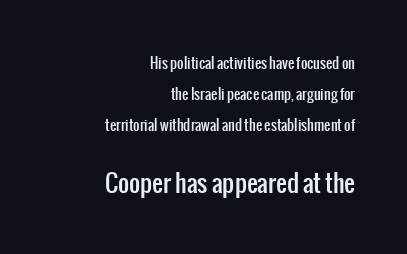
Q: Is the text italic (slanted)? A: No, it is upright.
Q: Is the text underlined? A: No.
Q: How is the paragraph aligned? A: Right-aligned.
Q: Is the spacing between letters normal or unusually wide? A: Normal.
Q: Is the spacing between lines tight, normal or loose? A: Loose.
Q: Which block of text is set in a larger size, the first (top) or the second (bottom)? A: The second (bottom) one.
